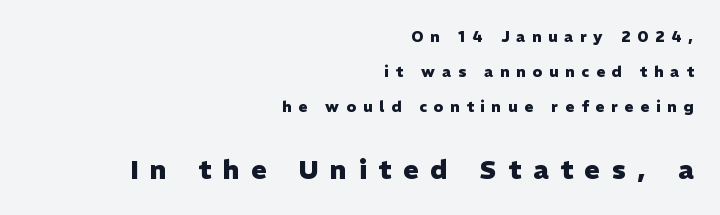
{"italic": "no", "bold": "yes", "underline": "no", "align": "right", "line_spacing": "loose", "line_spacing_ratio": 2.34, "letter_spacing": "wide", "letter_spacing_em": 0.46, "larger_block": "second", "size_ratio": 1.73, "glyph_px": 26}
